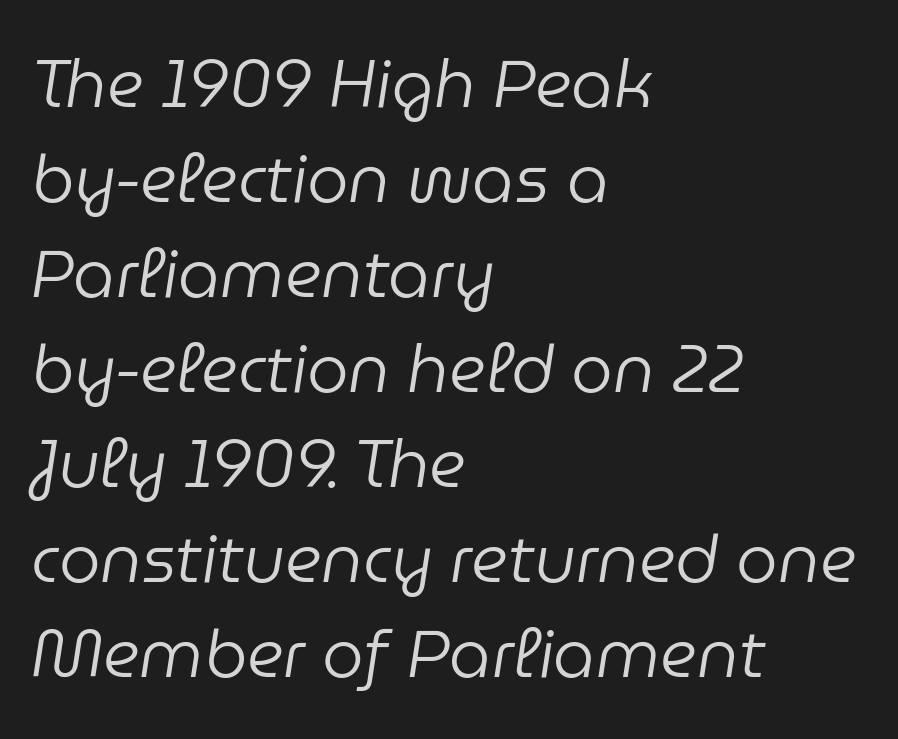
No chunkiness to these letters — they're not bold. Here the glyphs are tracked normally, forming tight word shapes. Leading matches the norm, producing a regular column. The glyphs are unaccompanied by any horizontal stroke below them. Characters are canted at an angle relative to the baseline's perpendicular. The paragraph has a hard left edge and a soft right edge.
